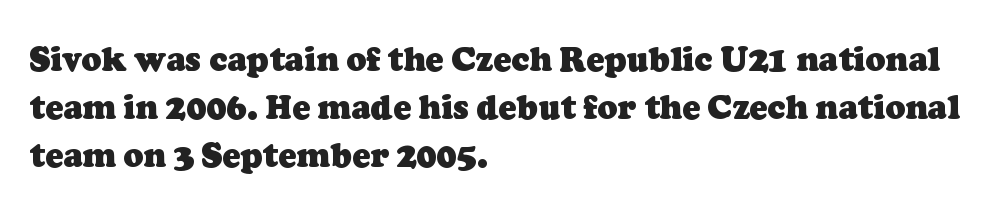
The image shows 33 px heavy serif type; set left-aligned, normal line spacing (1.46x), normal letter spacing, not underlined; low stroke contrast and a medium x-height.
